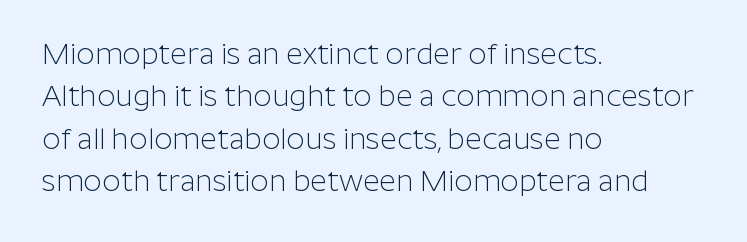
The image shows 29 px light sans-serif type, upright; set left-aligned, normal line spacing (1.46x), normal letter spacing, not underlined; low stroke contrast and a medium x-height.
